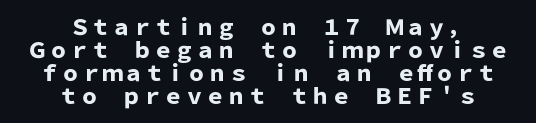
If you folded the block vertically in half, each line would mirror itself in length. Descenders are the only things crossing below the line. Does extra space separate the letters? No, they use regular spacing. Is there any slant? The stems are plumb.
